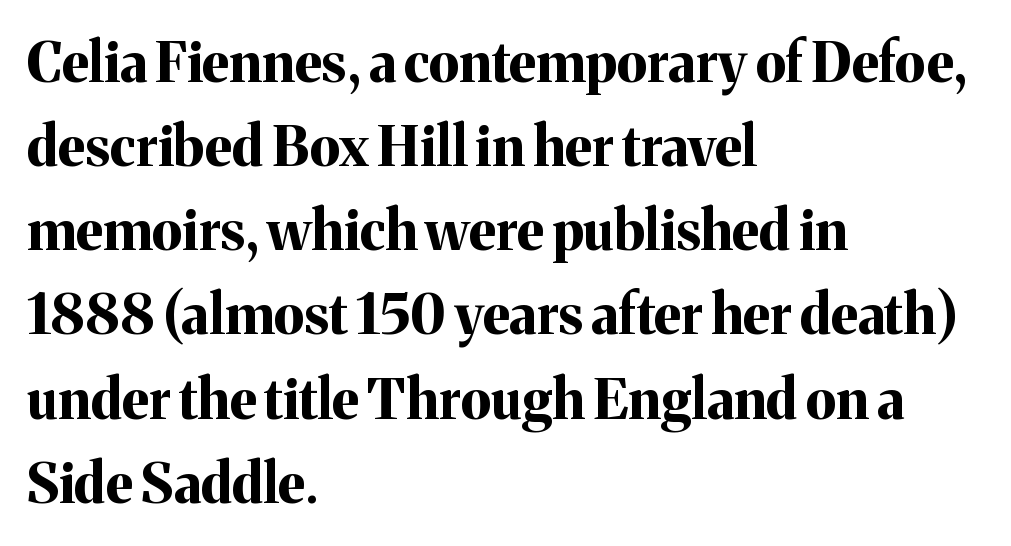
Q: Is the text bold? A: Yes.
Q: Is the text italic (slanted)? A: No, it is upright.
Q: Is the typeface a serif or a sans-serif typeface? A: Serif.
Q: Is the text underlined? A: No.
Q: How is the paragraph aligned? A: Left-aligned.
Q: Is the spacing between letters normal or unusually wide? A: Normal.
Q: Is the spacing between lines tight, normal or loose? A: Normal.
Q: Width (condensed, normal, or wide)? A: Normal.
Q: Stroke contrast? A: Medium.
Q: x-height? A: Medium.
Q: Monospaced? A: No.
